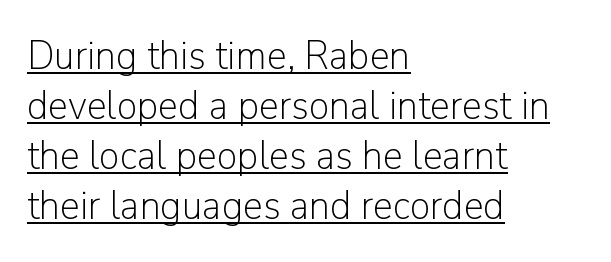
Stem width sits at or under what a default text font uses. Layout note: lines flush left. The typeface chosen for these lines omits serifs. Think of a printed novel: that variable character pitch is what you see here. Beneath each row of characters lies a ruled line.
